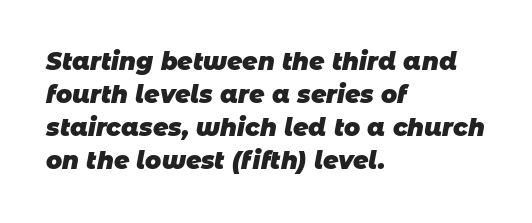
Q: Is the text bold? A: Yes.
Q: Is the text underlined? A: No.
Q: How is the paragraph aligned? A: Left-aligned.
Q: Is the spacing between letters normal or unusually wide? A: Normal.
Q: Is the spacing between lines tight, normal or loose? A: Normal.
